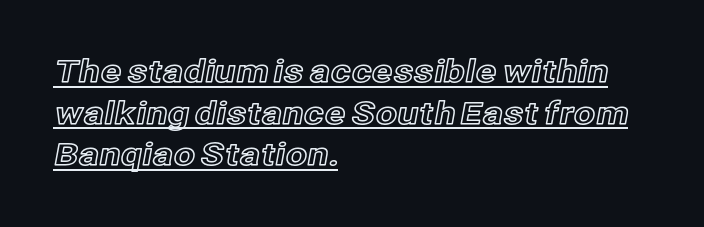
Spacing verdict: proportional, widths tailored to each character. Every row of glyphs begins at an identical x-position on the left. Look at the tracking — it's just the regular setting, nothing added. Students, observe: this is what conventionally led text looks like. Each line of the rendering has a horizontal stroke beneath the glyphs.
